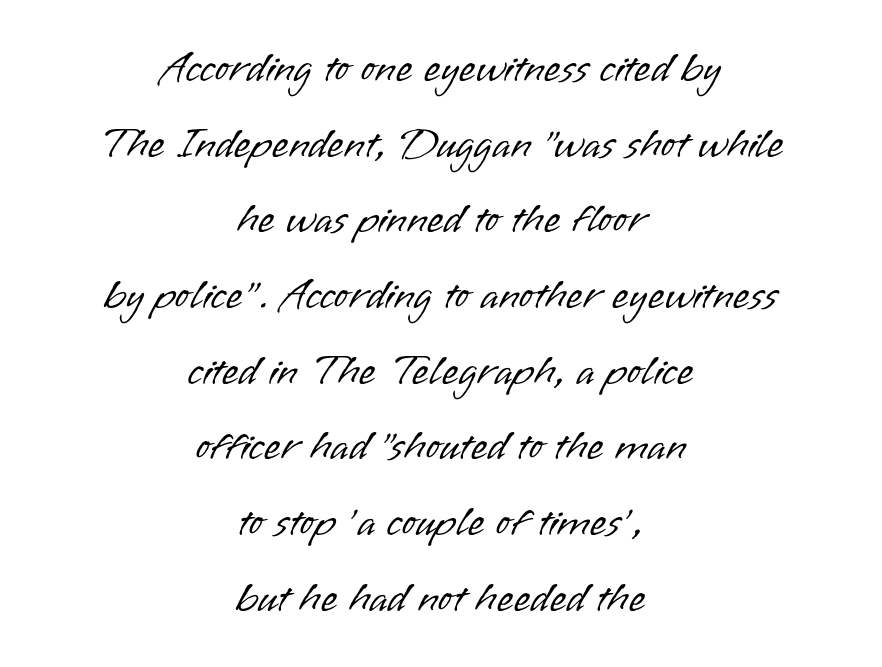
{"serif": "no", "bold": "no", "weight": "light", "width": "normal", "stroke_contrast": "low", "x_height": "small", "monospaced": "no", "underline": "no", "align": "center", "line_spacing_ratio": 1.76, "letter_spacing": "normal", "letter_spacing_em": 0.0, "glyph_px": 43}
